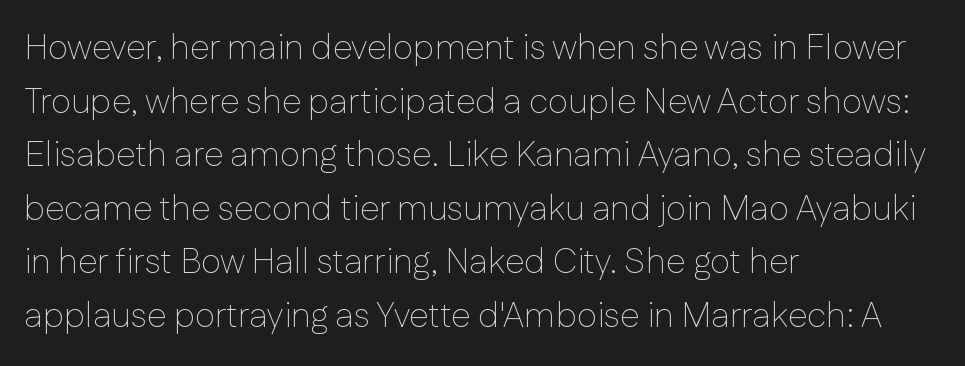
The image shows 35 px thin sans-serif type, upright; set left-aligned, normal line spacing (1.53x), normal letter spacing, not underlined; low stroke contrast and a medium x-height.
